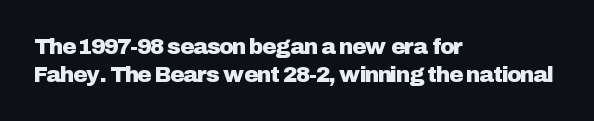
The image shows 22 px text type, upright; set left-aligned, normal line spacing (1.27x), normal letter spacing, not underlined.
